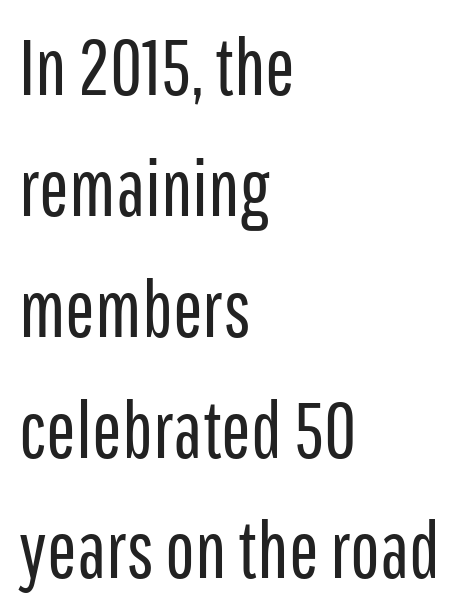
The font is comparable to plain body text, perhaps lighter. This is roman type, the default non-slanted kind. Inter-character spacing is left at the font's built-in metrics. Glance below the letters and you will spot only blank space. Short and long lines alike share a common starting point at left. This sample has the flowing, uneven cadence of proportional lettering.
